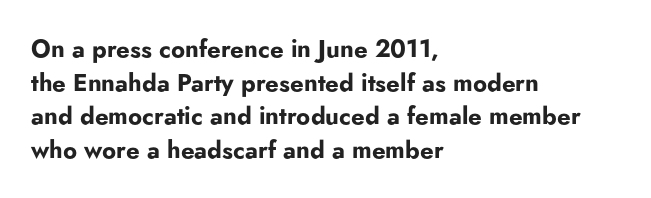
{"italic": "no", "bold": "yes", "underline": "no", "align": "left", "line_spacing": "normal", "line_spacing_ratio": 1.4, "letter_spacing": "normal", "letter_spacing_em": 0.0, "glyph_px": 24}
